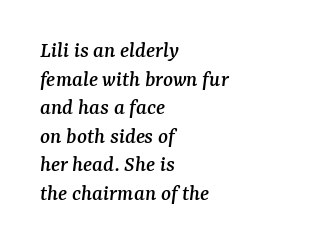
Q: Is the text italic (slanted)? A: Yes, it leans right by about 7 degrees.
Q: Is the text underlined? A: No.
Q: How is the paragraph aligned? A: Left-aligned.
Q: Is the spacing between letters normal or unusually wide? A: Normal.
